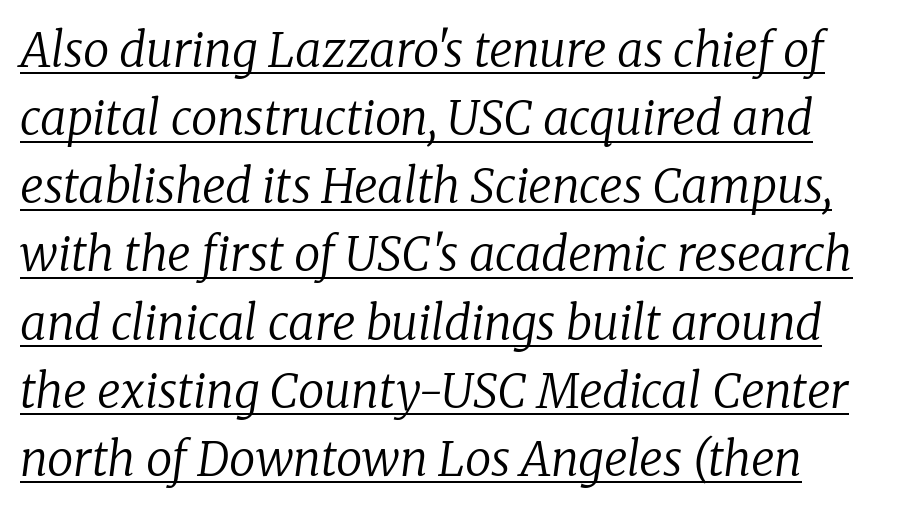
{"serif": "yes", "italic": "yes", "lean": "right", "slant_degrees": 8, "bold": "no", "weight": "regular", "width": "normal", "stroke_contrast": "low", "x_height": "medium", "monospaced": "no", "underline": "yes", "line_spacing": "normal", "line_spacing_ratio": 1.45, "letter_spacing": "normal", "letter_spacing_em": 0.0, "glyph_px": 47}
